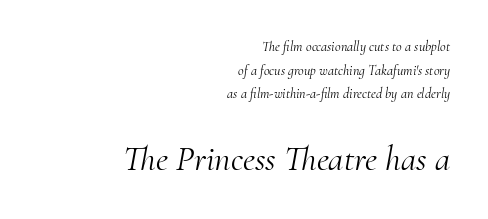
The image shows 35 px light serif type, italic (leaning right); set right-aligned, normal line spacing (1.68x), normal letter spacing, not underlined; the second (bottom) block is 2.5x larger; medium stroke contrast and a small x-height.
